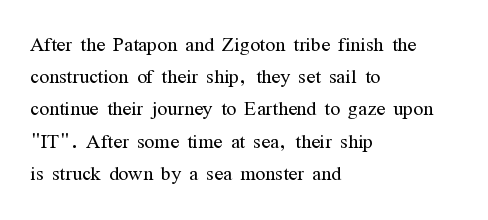
Q: Is the text bold? A: No.
Q: Is the text italic (slanted)? A: No, it is upright.
Q: Is the text underlined? A: No.
Q: How is the paragraph aligned? A: Left-aligned.
Q: Is the spacing between letters normal or unusually wide? A: Normal.
